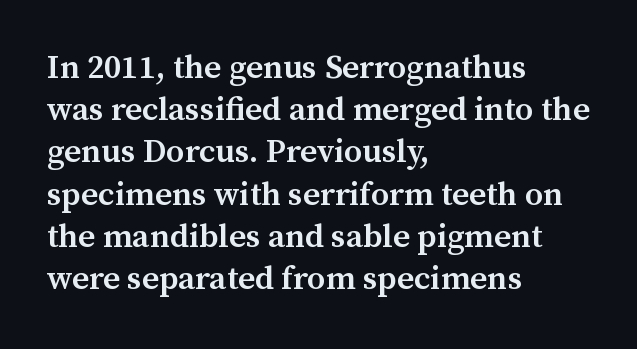
The image shows 33 px semibold serif type, upright; set left-aligned, normal line spacing (1.28x), normal letter spacing, not underlined; medium stroke contrast and a medium x-height.
